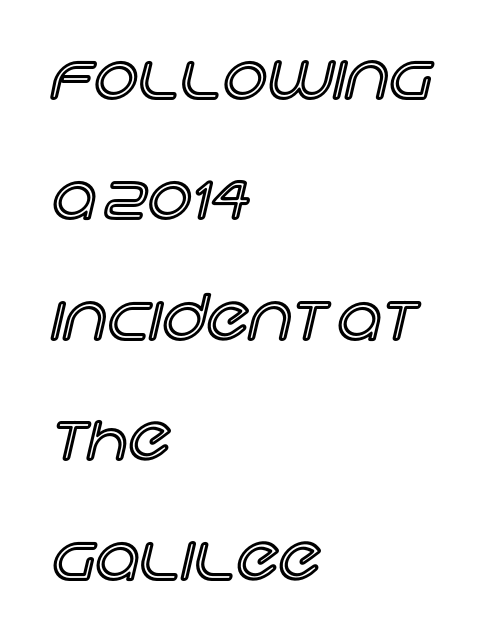
Q: Is the text italic (slanted)? A: Yes.
Q: Is the text underlined? A: No.
Q: How is the paragraph aligned? A: Left-aligned.
Q: Is the spacing between letters normal or unusually wide? A: Normal.
Q: Is the spacing between lines tight, normal or loose? A: Loose.
Q: Width (condensed, normal, or wide)? A: Normal.
Q: x-height? A: Large.
Q: Monospaced? A: No.
